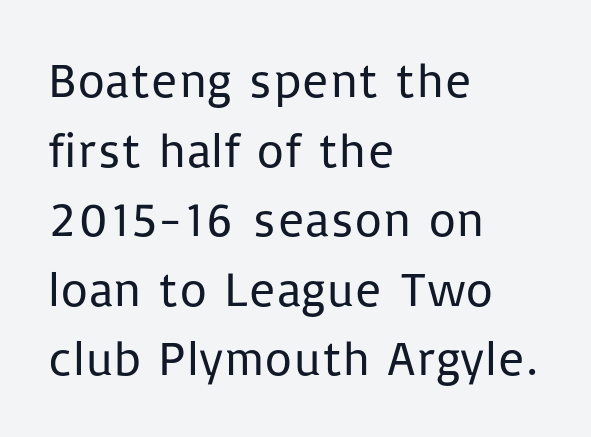
Q: Is the text bold? A: No.
Q: Is the text italic (slanted)? A: No, it is upright.
Q: Is the typeface a serif or a sans-serif typeface? A: Sans-serif.
Q: Is the text underlined? A: No.
Q: How is the paragraph aligned? A: Left-aligned.
Q: Is the spacing between letters normal or unusually wide? A: Normal.
Q: Is the spacing between lines tight, normal or loose? A: Normal.
Q: Width (condensed, normal, or wide)? A: Normal.
Q: Stroke contrast? A: Low.
Q: x-height? A: Medium.
Q: Monospaced? A: No.
